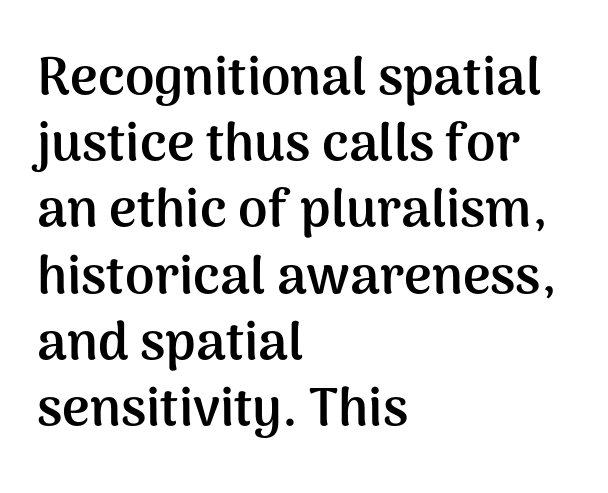
The image shows 53 px semibold sans-serif type, upright; set left-aligned, normal line spacing (1.25x), normal letter spacing, not underlined; medium stroke contrast and a medium x-height.
